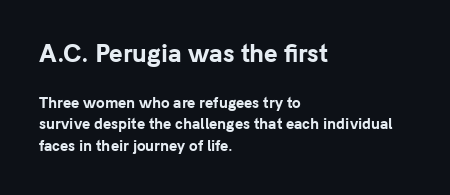
The baseline area is clear. If you squint, the top block still reads clearly — it's the larger of the two. The typography opts for an upright posture over an oblique one. Compared with an ordinary text face, these strokes are far heavier — a full bold.
